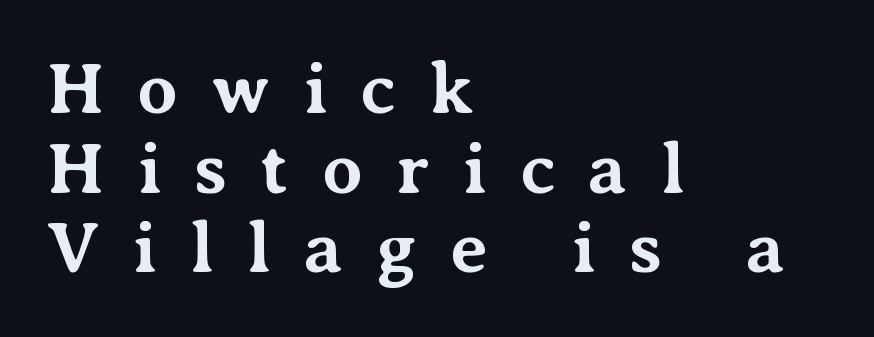
You could not count columns in this text — the font is proportionally spaced. The type is letterspaced generously, with wide tracking. The rendering uses a bold face; every stroke is thick and dark. The face used here is seriffed, in the tradition of book romans. Line starts are locked; line ends wander. Underline: absent.
